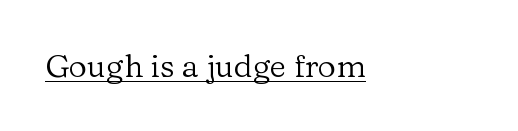
The image shows 32 px regular-weight serif type, upright; set left-aligned, normal letter spacing, underlined; low stroke contrast and a medium x-height.
